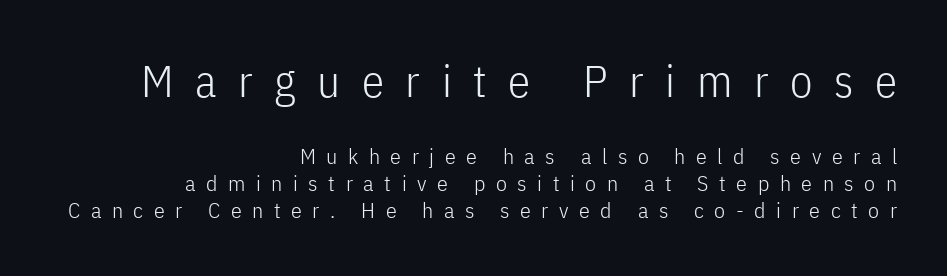
The image shows 45 px light, condensed sans-serif type, upright; set right-aligned, line spacing 1.23x, unusually wide letter spacing (+0.48 em), not underlined; the first (top) block is 2.05x larger; low stroke contrast and a medium x-height.
